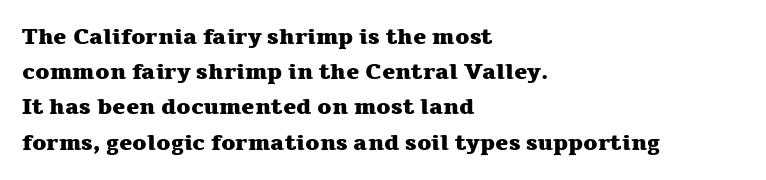
Every row of glyphs begins at an identical x-position on the left. Each word holds together tightly as a unit, with standard inter-letter gaps. What's the leading like? Ordinary, nothing unusual. Nope, not italic — everything's standing straight. The space directly below the letters is spotless.
